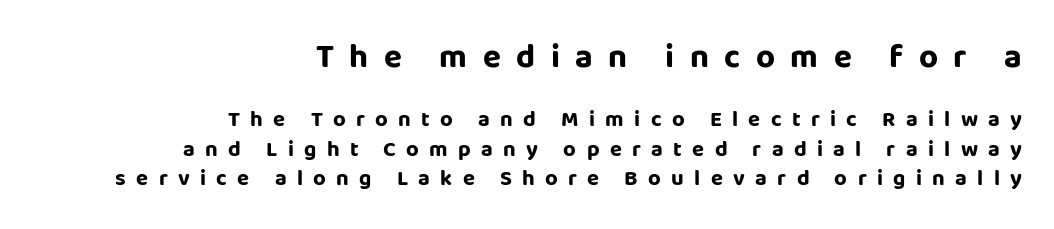
Q: Is the text bold? A: Yes.
Q: Is the text italic (slanted)? A: No, it is upright.
Q: Is the typeface a serif or a sans-serif typeface? A: Sans-serif.
Q: Is the text underlined? A: No.
Q: How is the paragraph aligned? A: Right-aligned.
Q: Is the spacing between letters normal or unusually wide? A: Unusually wide.
Q: Is the spacing between lines tight, normal or loose? A: Normal.
Q: Which block of text is set in a larger size, the first (top) or the second (bottom)? A: The first (top) one.
Q: Width (condensed, normal, or wide)? A: Normal.
Q: Stroke contrast? A: Low.
Q: x-height? A: Large.
Q: Monospaced? A: No.
